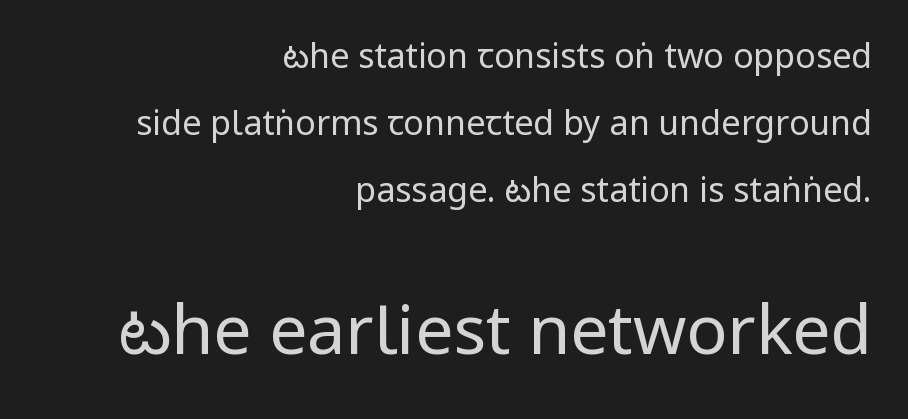
The image shows 68 px regular-weight, condensed sans-serif type, upright; set right-aligned, loose line spacing (1.97x), normal letter spacing, not underlined; the second (bottom) block is 2.0x larger; low stroke contrast and a large x-height.
